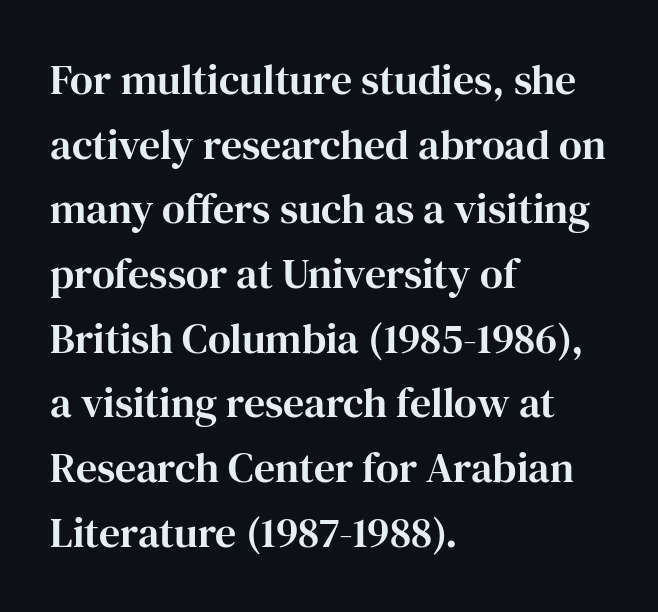
{"serif": "yes", "italic": "no", "width": "normal", "stroke_contrast": "high", "x_height": "medium", "monospaced": "no", "underline": "no", "align": "left", "line_spacing": "normal", "line_spacing_ratio": 1.54, "letter_spacing": "normal", "letter_spacing_em": 0.0, "glyph_px": 42}
